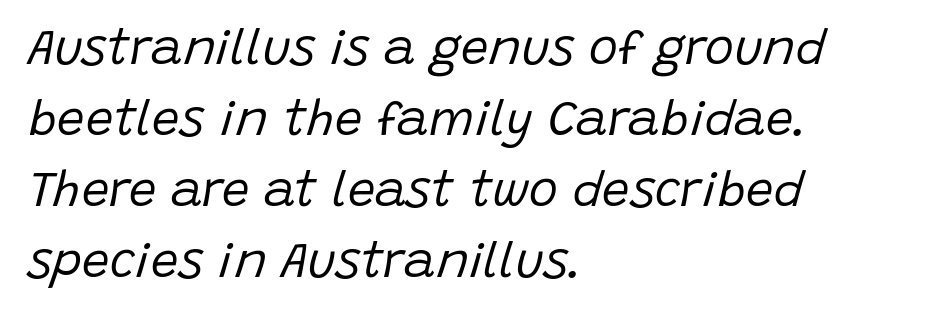
The image shows 49 px regular-weight type, italic (leaning right); set left-aligned, normal line spacing (1.45x), normal letter spacing, not underlined; low stroke contrast and a large x-height.
